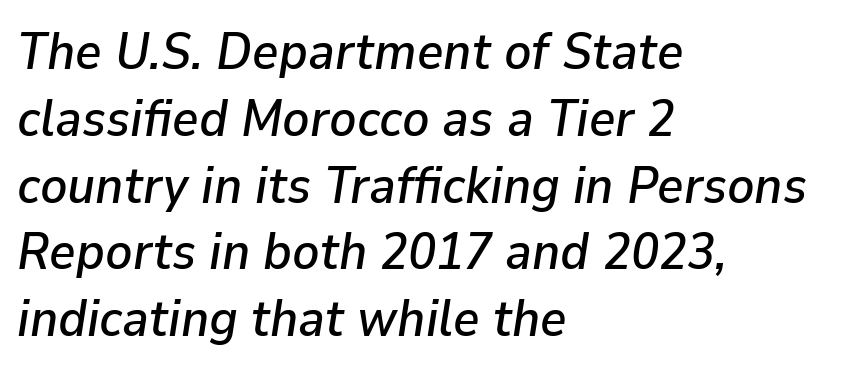
The image shows 51 px text type, italic (leaning right); set left-aligned, normal line spacing (1.31x), normal letter spacing, not underlined; low stroke contrast and a medium x-height.
